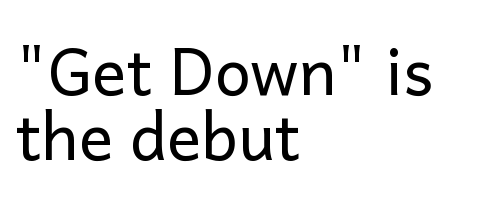
The strokes carry an ordinary text weight at most. Does the type have serifs? No, each stem ends abruptly. The rendering uses a small line-height, squeezing the rows. How are the letters spaced? Ordinarily, with no added tracking.
